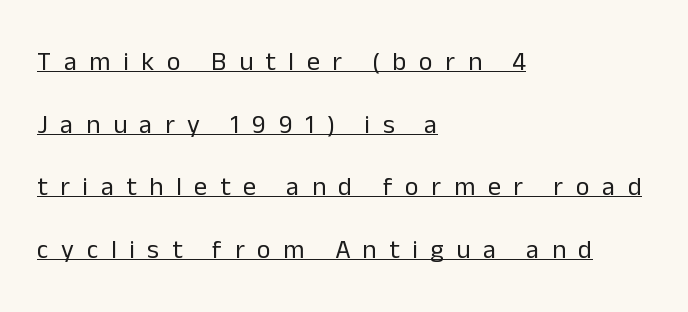
Notice how a bar underscores the lettering throughout. Nothing heavy about these letters — not bold at all. You could only call the tracking loose — the letters float apart. The passage is arranged the way most books set body copy — flush left.
